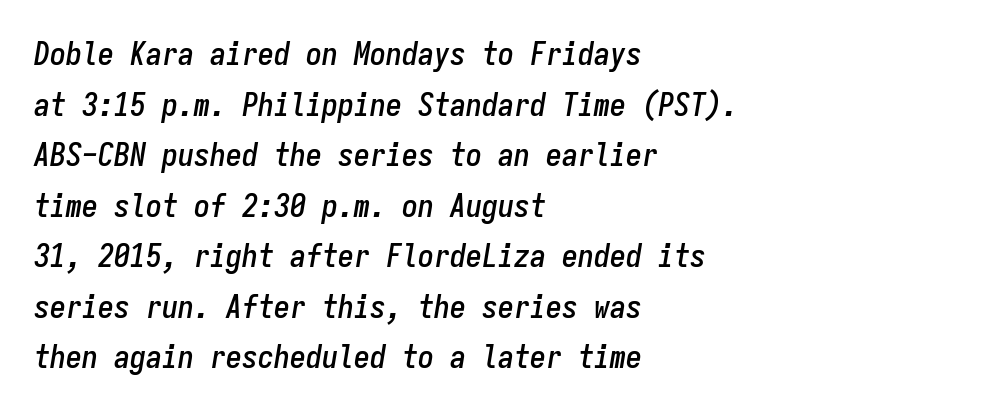
Q: Is the text italic (slanted)? A: Yes, it leans right by about 9 degrees.
Q: Is the text underlined? A: No.
Q: How is the paragraph aligned? A: Left-aligned.
Q: Is the spacing between letters normal or unusually wide? A: Normal.
Q: Is the spacing between lines tight, normal or loose? A: Normal.
Q: Width (condensed, normal, or wide)? A: Condensed.
Q: Stroke contrast? A: Low.
Q: x-height? A: Medium.
Q: Monospaced? A: Yes.
